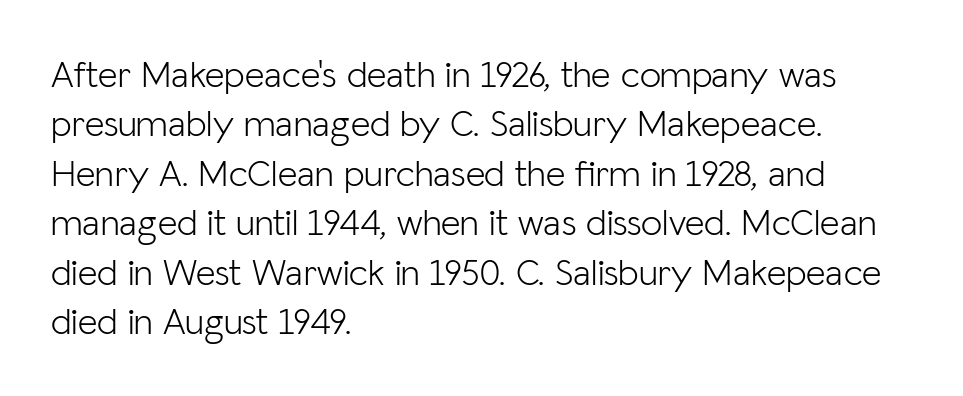
The image shows 38 px light sans-serif type, upright; set left-aligned, normal line spacing (1.3x), normal letter spacing, not underlined; low stroke contrast and a medium x-height.
